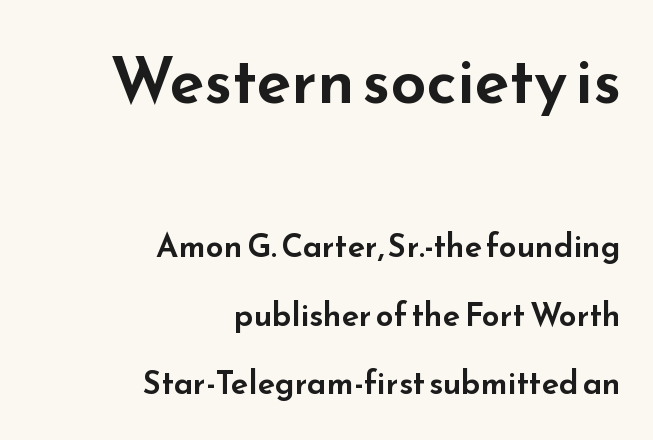
In terms of posture, this sample is upright. What stands out about the letter spacing? Nothing — it is the standard amount. This layout puts the oversized block above and the modest block below. Compared with typical paragraphs, the rows here are farther apart. In CSS terms this would be text-align: right. The rendering uses natural spacing where letterforms have individual widths.
